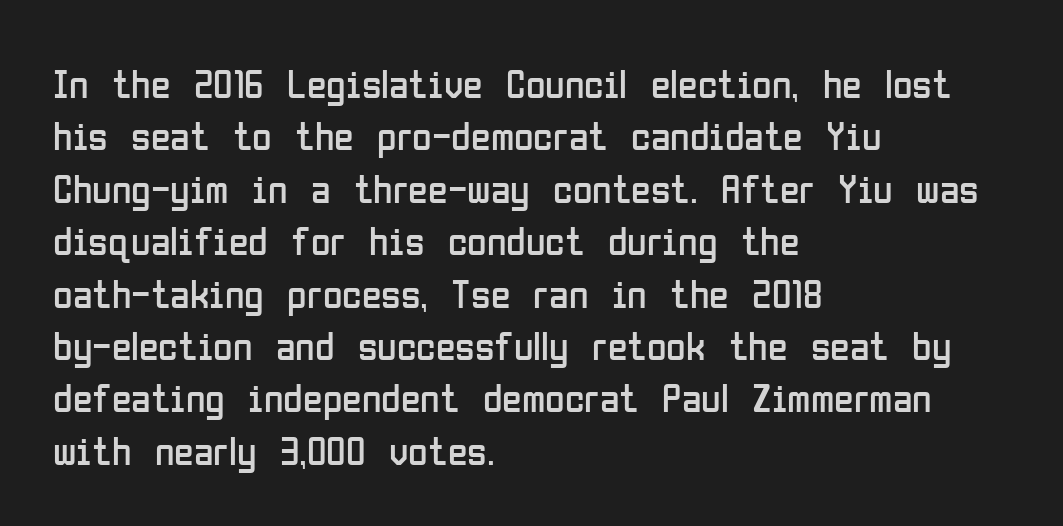
Every character sits straight up, as roman type does. Plain, unruled lines of type. Caption: face not bold, strokes unweighted. Each new line begins a customary step beneath the previous one.
